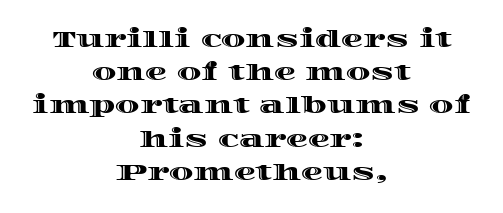
{"italic": "no", "underline": "no", "align": "center", "line_spacing": "normal", "line_spacing_ratio": 1.51, "letter_spacing": "normal", "letter_spacing_em": 0.0, "glyph_px": 22}
